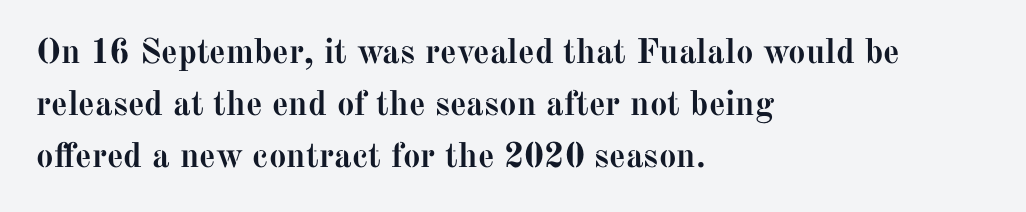
The image shows 35 px semibold serif type, upright; set left-aligned, normal line spacing (1.48x), normal letter spacing, not underlined; medium stroke contrast and a medium x-height.
